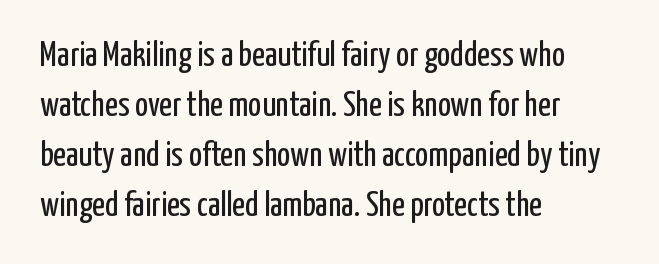
{"serif": "no", "italic": "no", "bold": "no", "weight": "regular", "width": "condensed", "stroke_contrast": "low", "x_height": "medium", "monospaced": "no", "underline": "no", "align": "left", "line_spacing": "normal", "line_spacing_ratio": 1.43, "letter_spacing": "normal", "letter_spacing_em": 0.0, "glyph_px": 35}
